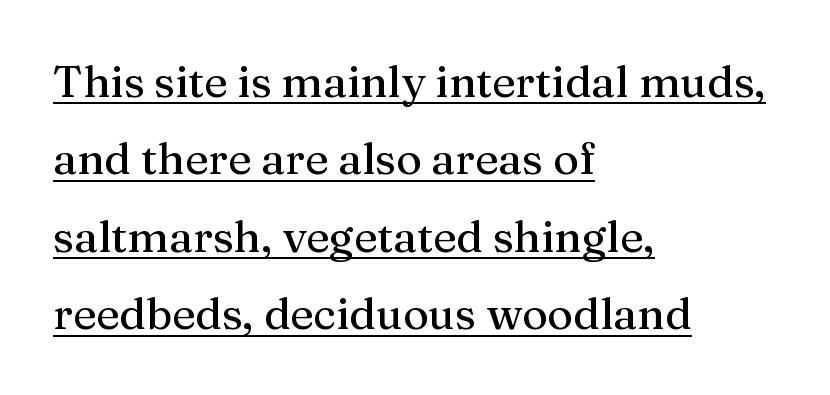
Q: Is the text italic (slanted)? A: No, it is upright.
Q: Is the typeface a serif or a sans-serif typeface? A: Serif.
Q: Is the text underlined? A: Yes.
Q: How is the paragraph aligned? A: Left-aligned.
Q: Is the spacing between letters normal or unusually wide? A: Normal.
Q: Width (condensed, normal, or wide)? A: Normal.
Q: Stroke contrast? A: Medium.
Q: x-height? A: Medium.
Q: Monospaced? A: No.
